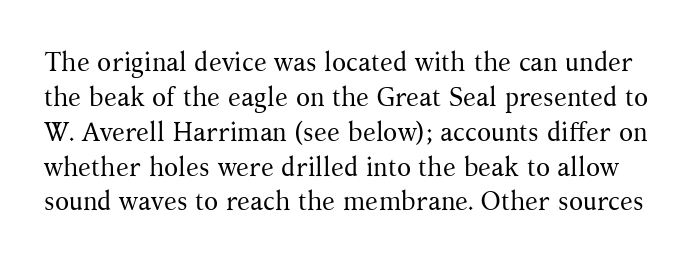
The image shows 26 px text type, upright; set normal line spacing (1.34x), normal letter spacing, not underlined.
